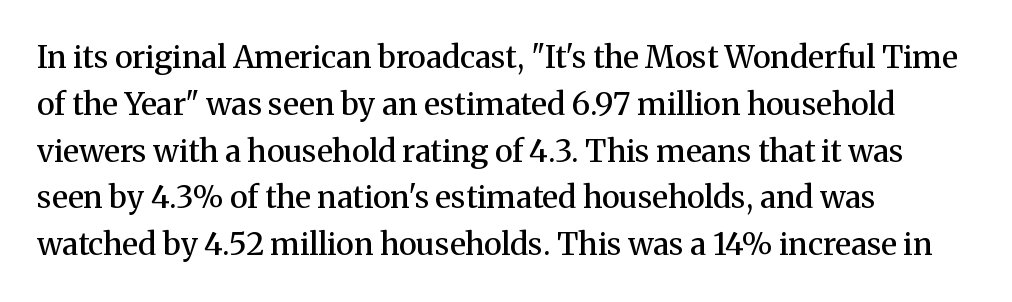
{"serif": "yes", "italic": "no", "bold": "semi", "weight": "semibold", "width": "normal", "stroke_contrast": "medium", "x_height": "medium", "monospaced": "no", "underline": "no", "align": "left", "line_spacing": "normal", "line_spacing_ratio": 1.51, "letter_spacing": "normal", "letter_spacing_em": 0.0, "glyph_px": 31}
